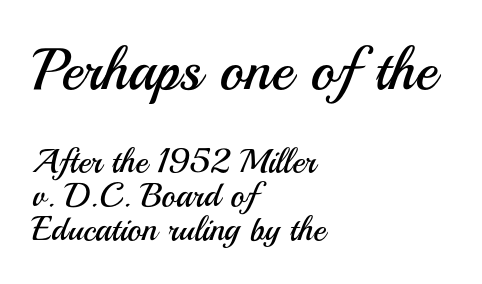
Q: Is the text bold? A: No.
Q: Is the text italic (slanted)? A: Yes.
Q: Is the typeface a serif or a sans-serif typeface? A: Sans-serif.
Q: Is the text underlined? A: No.
Q: How is the paragraph aligned? A: Left-aligned.
Q: Is the spacing between letters normal or unusually wide? A: Normal.
Q: Is the spacing between lines tight, normal or loose? A: Tight.
Q: Which block of text is set in a larger size, the first (top) or the second (bottom)? A: The first (top) one.
Q: Width (condensed, normal, or wide)? A: Normal.
Q: Stroke contrast? A: Medium.
Q: x-height? A: Small.
Q: Monospaced? A: No.
